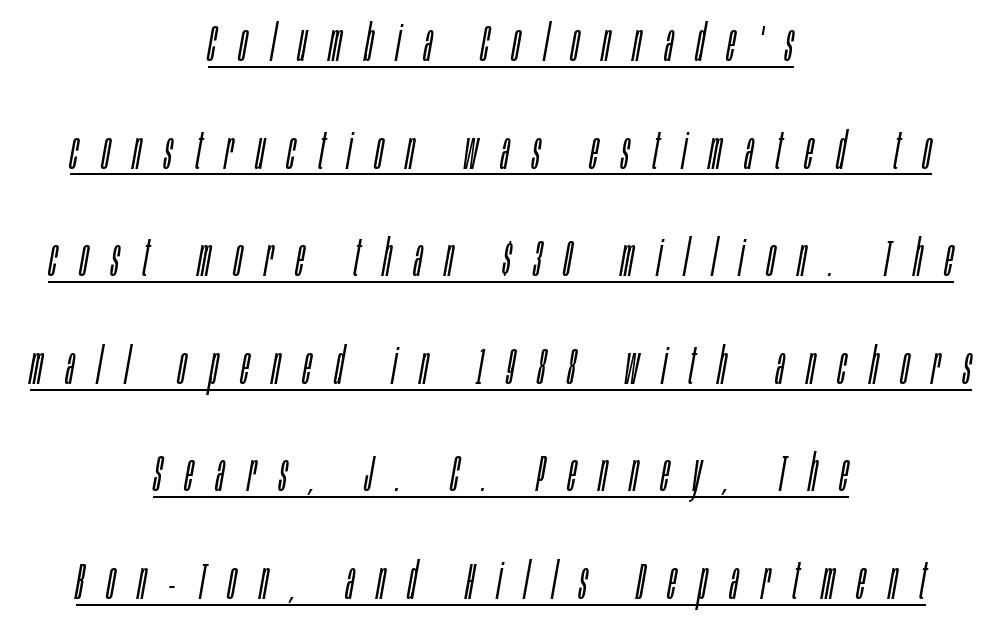
The rendering uses the underline text-decoration. A great deal of white space separates one row of letters from the next. The specimen reads as italic at a glance. A light-to-regular cut is what we see here. Does the copy run flush right? No — it is centered line by line.
